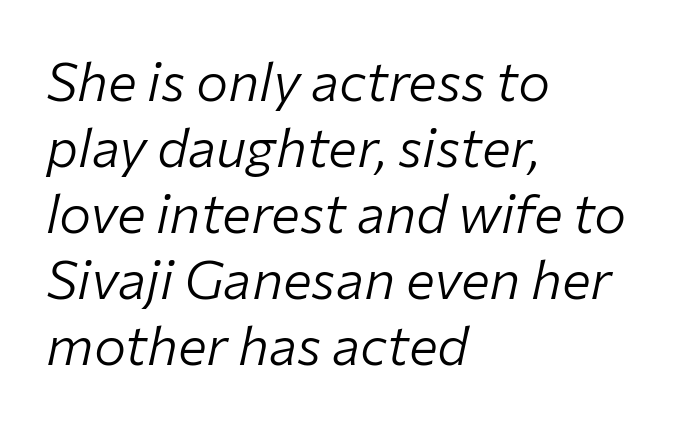
{"italic": "yes", "lean": "right", "slant_degrees": 12, "bold": "no", "weight": "light", "width": "normal", "stroke_contrast": "low", "x_height": "medium", "monospaced": "no", "underline": "no", "align": "left", "line_spacing_ratio": 1.22, "letter_spacing": "normal", "letter_spacing_em": 0.0, "glyph_px": 54}
